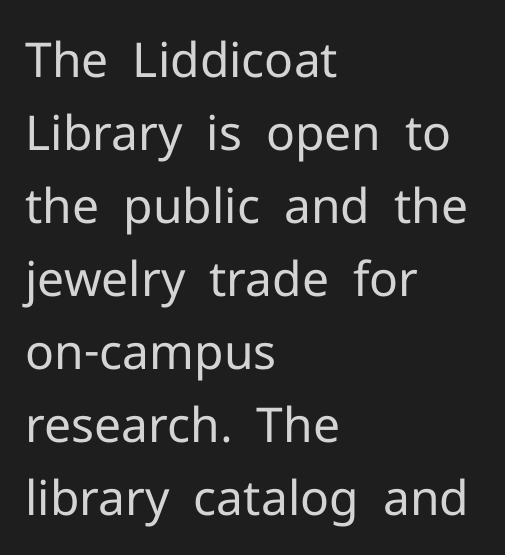
{"serif": "no", "italic": "no", "bold": "no", "weight": "regular", "width": "normal", "stroke_contrast": "low", "x_height": "medium", "monospaced": "no", "underline": "no", "align": "left", "line_spacing": "normal", "line_spacing_ratio": 1.52, "letter_spacing": "normal", "letter_spacing_em": 0.0, "glyph_px": 48}
